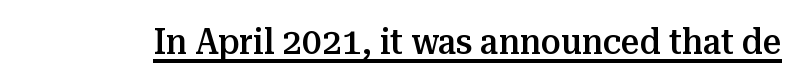
The image shows 36 px semibold serif type, upright; set normal letter spacing, underlined; medium stroke contrast and a medium x-height.
